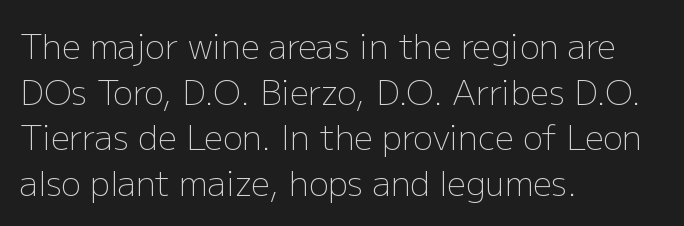
The image shows 33 px light sans-serif type, upright; set left-aligned, normal line spacing (1.38x), normal letter spacing, not underlined; low stroke contrast and a medium x-height.
